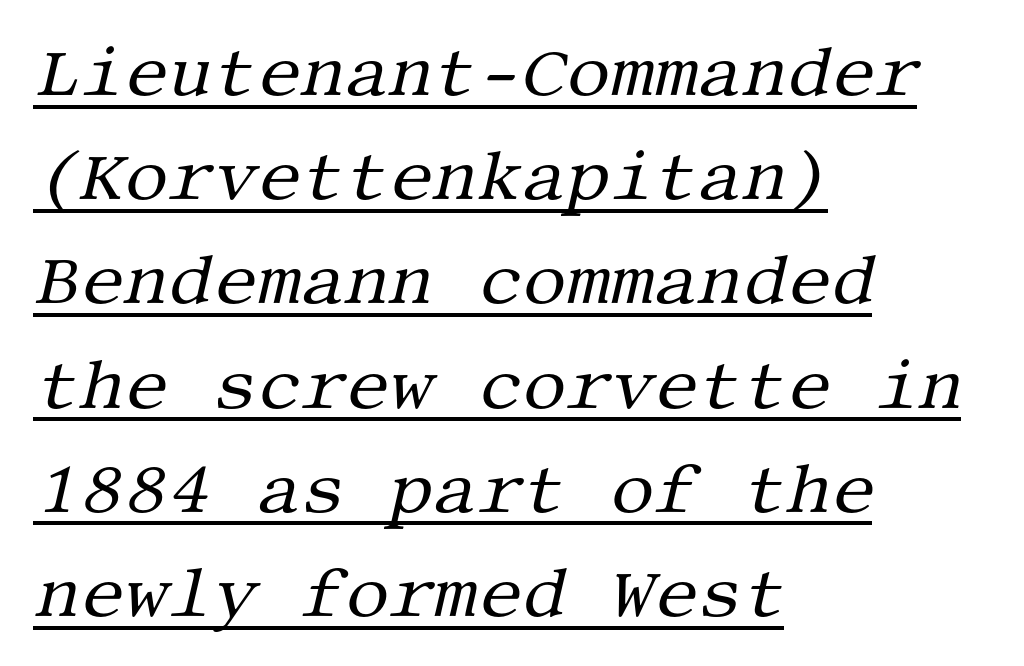
{"serif": "yes", "italic": "yes", "lean": "right", "slant_degrees": 13, "bold": "no", "weight": "regular", "width": "normal", "stroke_contrast": "medium", "x_height": "large", "underline": "yes", "align": "left", "line_spacing": "normal", "line_spacing_ratio": 1.51, "letter_spacing": "normal", "letter_spacing_em": 0.0, "glyph_px": 69}
